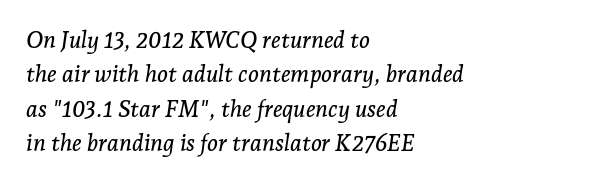
Caption: multi-line text, flush left, ragged right. In terms of leading, this rendering sits right in the middle. The area under the type is left untouched. Between one letter and the next there's only the usual sliver of space. Characters are canted at an angle relative to the baseline's perpendicular.
